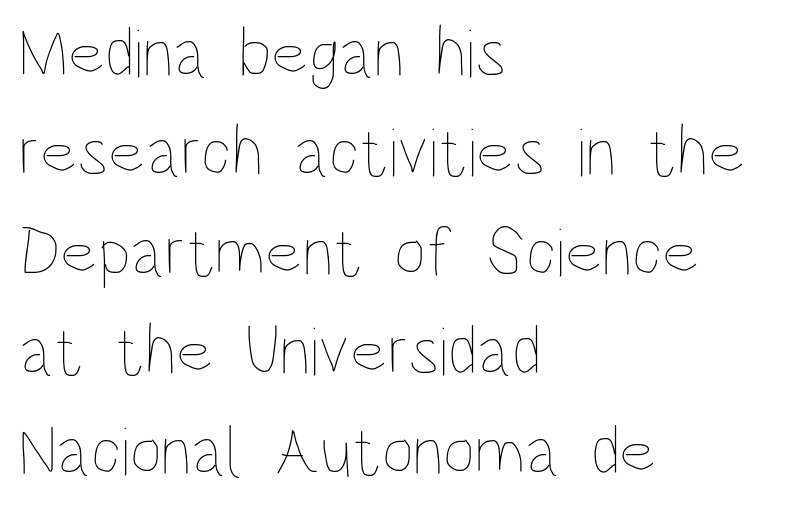
The image shows 70 px thin, condensed type, upright; set left-aligned, normal line spacing (1.42x), normal letter spacing, not underlined; low stroke contrast and a large x-height.
